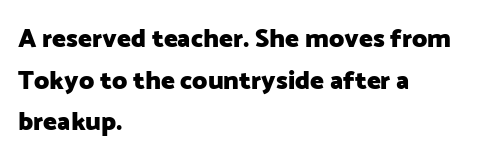
The image shows 26 px bold type, upright; set left-aligned, normal line spacing (1.6x), normal letter spacing, not underlined.
